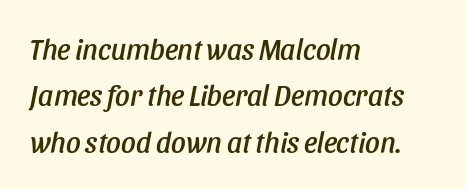
Glyph-to-glyph distance matches everyday printed text. A classic flush-left, rag-right setting is used for this passage. Each letter keeps its own natural width here, so spacing adapts to shape. The strip under each line holds only bare page. Italic? Definitely — the glyphs are oblique. Whoever set this chose a conventional vertical rhythm.
